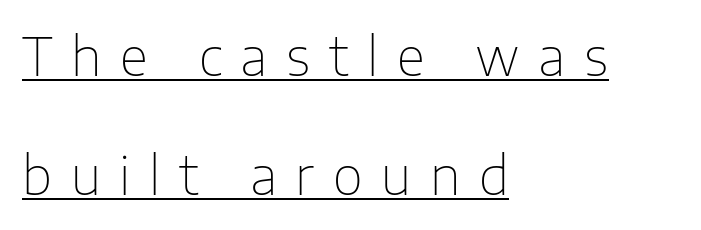
{"serif": "no", "italic": "no", "bold": "no", "weight": "thin", "width": "normal", "stroke_contrast": "low", "x_height": "medium", "monospaced": "no", "underline": "yes", "align": "left", "line_spacing": "loose", "line_spacing_ratio": 2.29, "letter_spacing": "wide", "letter_spacing_em": 0.36, "glyph_px": 52}
